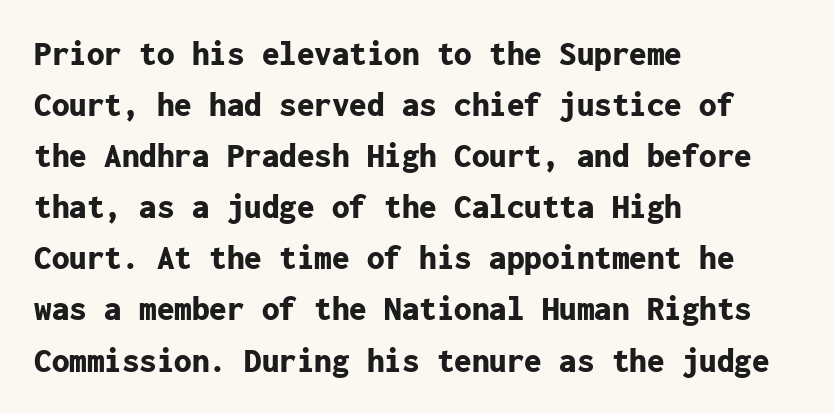
The image shows 35 px bold sans-serif type, upright, monospaced; set left-aligned, normal line spacing (1.46x), normal letter spacing, not underlined; low stroke contrast and a medium x-height.
